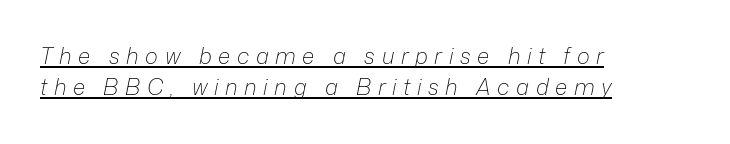
Q: Is the text bold? A: No.
Q: Is the text italic (slanted)? A: Yes, it leans right by about 12 degrees.
Q: Is the text underlined? A: Yes.
Q: How is the paragraph aligned? A: Left-aligned.
Q: Is the spacing between letters normal or unusually wide? A: Unusually wide.
Q: Is the spacing between lines tight, normal or loose? A: Normal.
